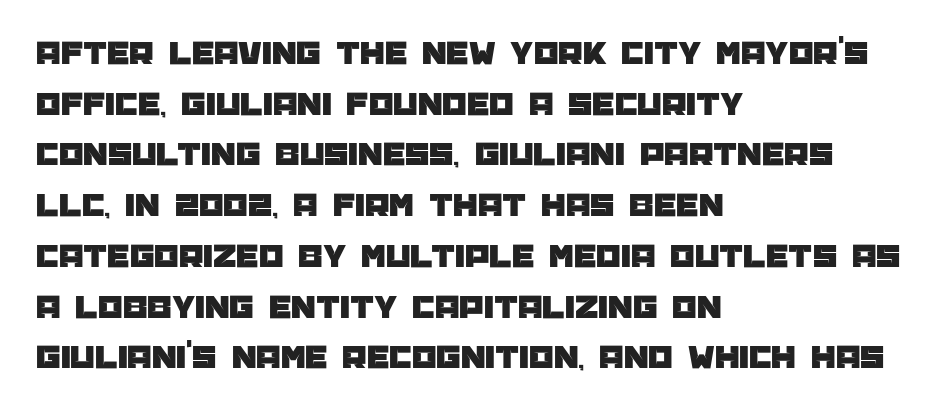
{"serif": "no", "italic": "no", "width": "normal", "stroke_contrast": "low", "x_height": "large", "monospaced": "no", "underline": "no", "align": "left", "line_spacing": "normal", "line_spacing_ratio": 1.45, "letter_spacing": "normal", "letter_spacing_em": 0.0, "glyph_px": 35}
